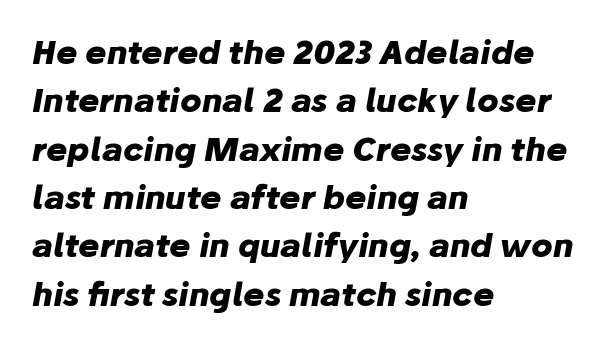
Students, observe: this is what conventionally led text looks like. Slant detected: the letters are inclined. Every letter is thick-stroked: bold, no question. Each letter keeps its own natural width here, so spacing adapts to shape. Has an underline been added? It has not.
